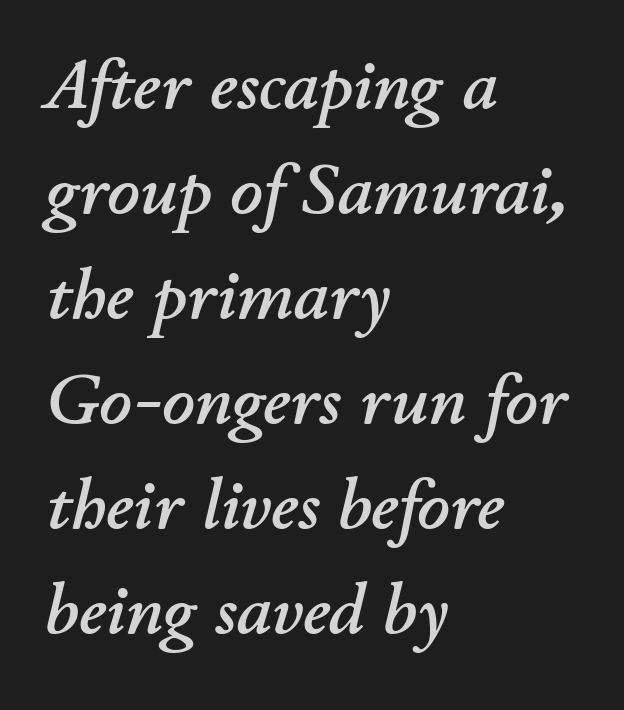
{"italic": "yes", "lean": "right", "slant_degrees": 11, "width": "normal", "stroke_contrast": "low", "x_height": "small", "monospaced": "no", "underline": "no", "align": "left", "line_spacing": "normal", "line_spacing_ratio": 1.48, "letter_spacing": "normal", "letter_spacing_em": 0.0, "glyph_px": 71}
